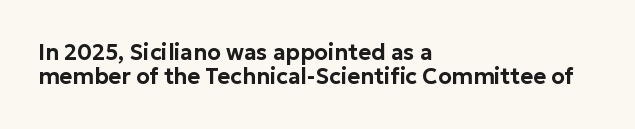
This rendering features lettering with no underline. What stands out about the letter spacing? Nothing — it is the standard amount. Horizontally, the lines are justified to the leading edge only. Horizontal bands of white between lines are thin slivers.
